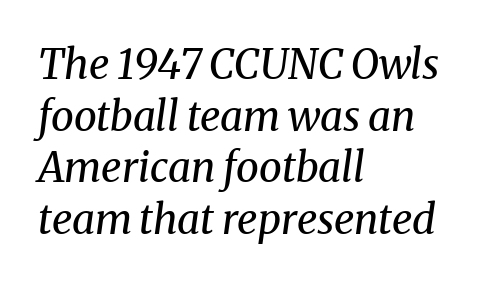
Q: Is the text bold? A: No.
Q: Is the text italic (slanted)? A: Yes, it leans right by about 8 degrees.
Q: Is the typeface a serif or a sans-serif typeface? A: Serif.
Q: Is the text underlined? A: No.
Q: How is the paragraph aligned? A: Left-aligned.
Q: Is the spacing between letters normal or unusually wide? A: Normal.
Q: Is the spacing between lines tight, normal or loose? A: Normal.
Q: Width (condensed, normal, or wide)? A: Normal.
Q: Stroke contrast? A: Medium.
Q: x-height? A: Medium.
Q: Monospaced? A: No.
